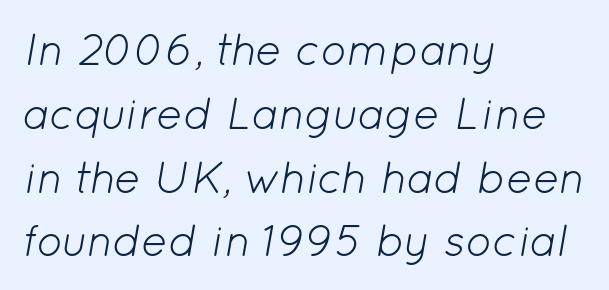
The image shows 44 px light type, italic (leaning right); set left-aligned, normal line spacing (1.45x), normal letter spacing, not underlined; low stroke contrast and a medium x-height.
